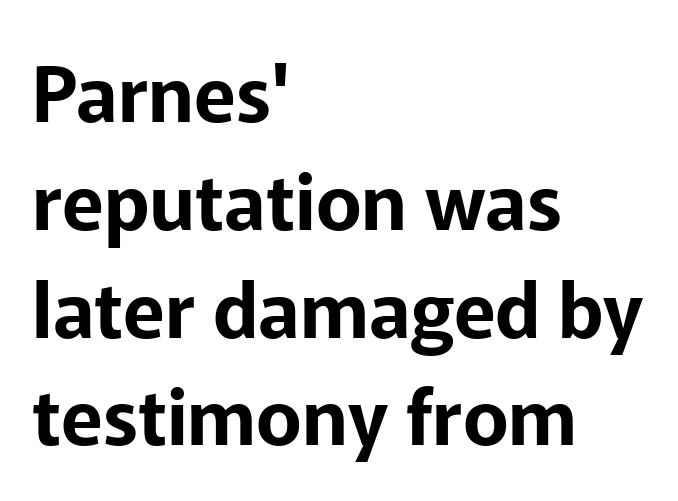
Q: Is the text italic (slanted)? A: No, it is upright.
Q: Is the typeface a serif or a sans-serif typeface? A: Sans-serif.
Q: Is the text underlined? A: No.
Q: How is the paragraph aligned? A: Left-aligned.
Q: Is the spacing between letters normal or unusually wide? A: Normal.
Q: Is the spacing between lines tight, normal or loose? A: Normal.
Q: Width (condensed, normal, or wide)? A: Normal.
Q: Stroke contrast? A: Low.
Q: x-height? A: Medium.
Q: Monospaced? A: No.
